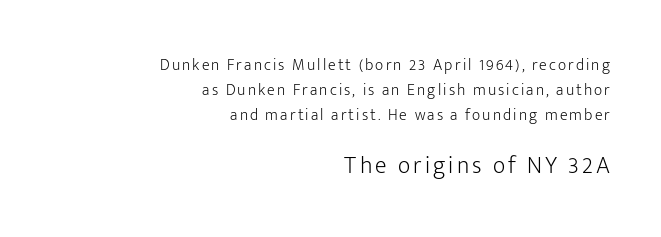
The image shows 24 px text type, upright; set right-aligned, normal line spacing (1.55x), not underlined; the second (bottom) block is 1.5x larger.
